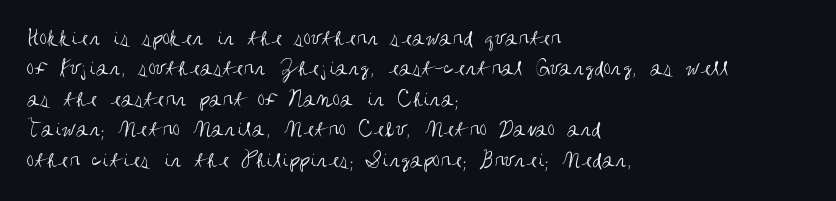
Only glyphs here, with clear space below each row. This sample is left-justified, so line endings fall wherever the words run out. Nothing unusual about the tracking: characters are spaced as the font intends. No extra ink here — the face is not bold.
